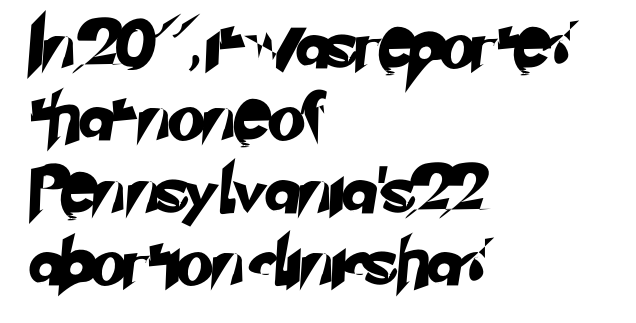
Q: Is the typeface a serif or a sans-serif typeface? A: Sans-serif.
Q: Is the text underlined? A: No.
Q: How is the paragraph aligned? A: Left-aligned.
Q: Is the spacing between letters normal or unusually wide? A: Normal.
Q: Is the spacing between lines tight, normal or loose? A: Normal.
Q: Width (condensed, normal, or wide)? A: Normal.
Q: Stroke contrast? A: Low.
Q: x-height? A: Small.
Q: Monospaced? A: No.
